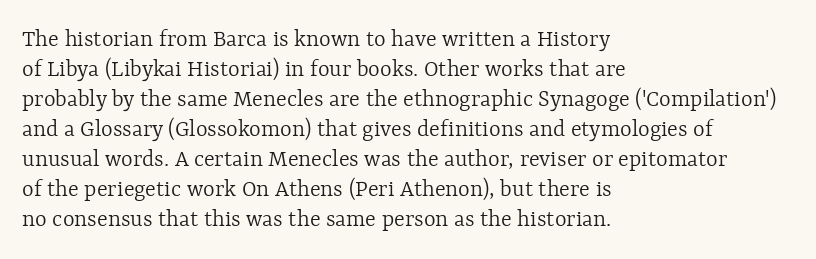
Stem width sits at or under what a default text font uses. Rendered with straight, roman letterforms. In CSS terms this would be text-align: left. Is the letter spacing exaggerated? No — it looks like the ordinary default.
